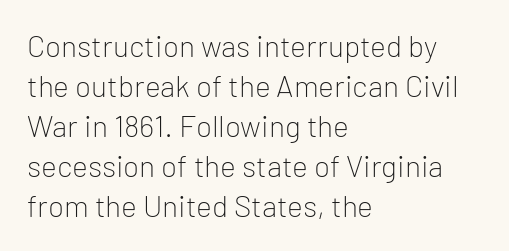
{"serif": "no", "italic": "no", "bold": "no", "weight": "light", "width": "normal", "stroke_contrast": "low", "x_height": "medium", "monospaced": "no", "underline": "no", "align": "left", "line_spacing": "normal", "line_spacing_ratio": 1.33, "letter_spacing": "normal", "letter_spacing_em": 0.0, "glyph_px": 30}
